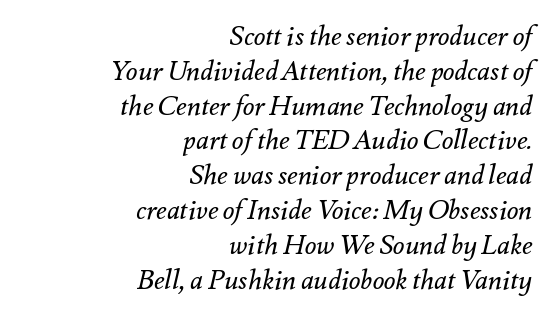
Q: Is the text bold? A: No.
Q: Is the text italic (slanted)? A: Yes, it leans right by about 12 degrees.
Q: Is the text underlined? A: No.
Q: How is the paragraph aligned? A: Right-aligned.
Q: Is the spacing between letters normal or unusually wide? A: Normal.
Q: Is the spacing between lines tight, normal or loose? A: Normal.
